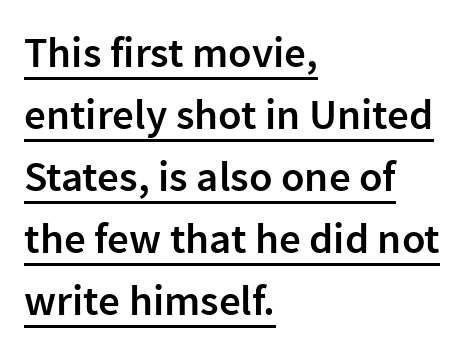
{"serif": "no", "italic": "no", "bold": "semi", "weight": "semibold", "width": "normal", "stroke_contrast": "low", "x_height": "medium", "monospaced": "no", "underline": "yes", "align": "left", "line_spacing": "normal", "line_spacing_ratio": 1.44, "letter_spacing": "normal", "letter_spacing_em": 0.0, "glyph_px": 43}
